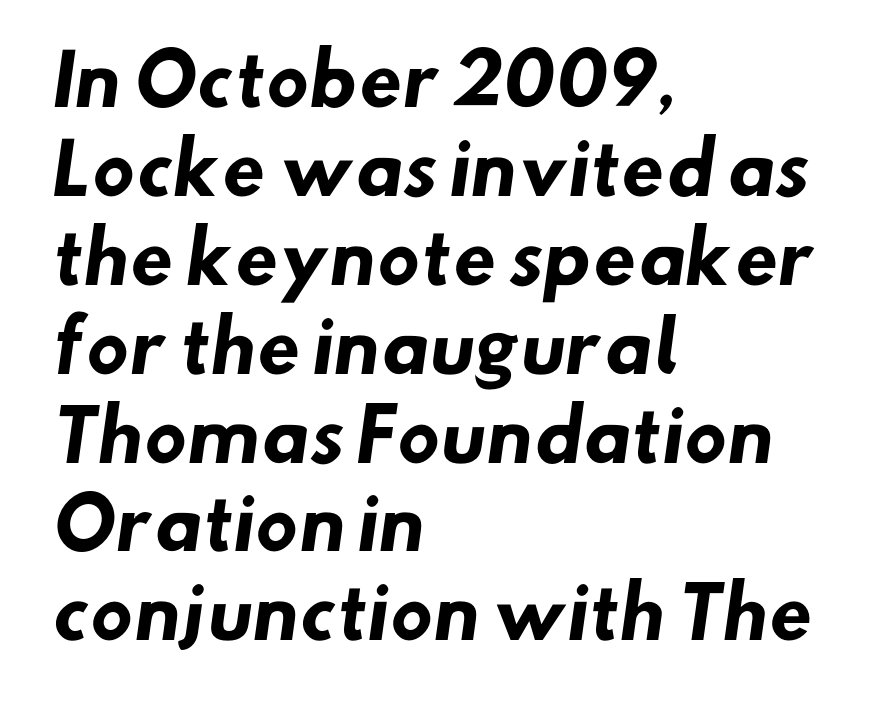
{"serif": "no", "bold": "yes", "weight": "heavy", "width": "normal", "stroke_contrast": "low", "x_height": "small", "monospaced": "no", "underline": "no", "align": "left", "line_spacing": "normal", "line_spacing_ratio": 1.27, "letter_spacing": "normal", "letter_spacing_em": 0.0, "glyph_px": 70}
